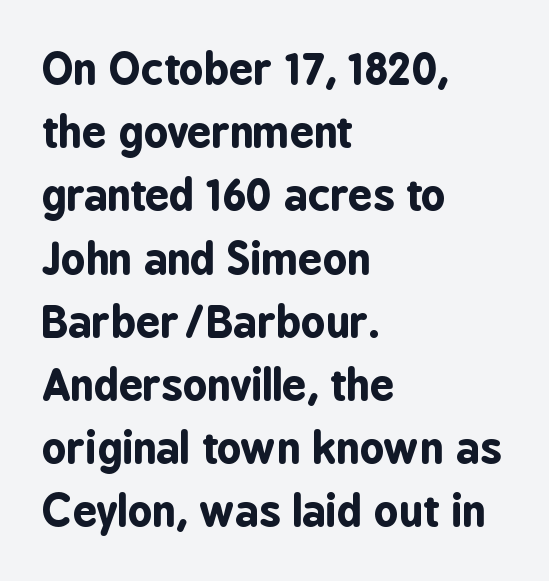
Q: Is the text bold? A: Yes.
Q: Is the text italic (slanted)? A: No, it is upright.
Q: Is the typeface a serif or a sans-serif typeface? A: Sans-serif.
Q: Is the text underlined? A: No.
Q: How is the paragraph aligned? A: Left-aligned.
Q: Is the spacing between letters normal or unusually wide? A: Normal.
Q: Is the spacing between lines tight, normal or loose? A: Normal.
Q: Width (condensed, normal, or wide)? A: Condensed.
Q: Stroke contrast? A: Low.
Q: x-height? A: Medium.
Q: Monospaced? A: No.
